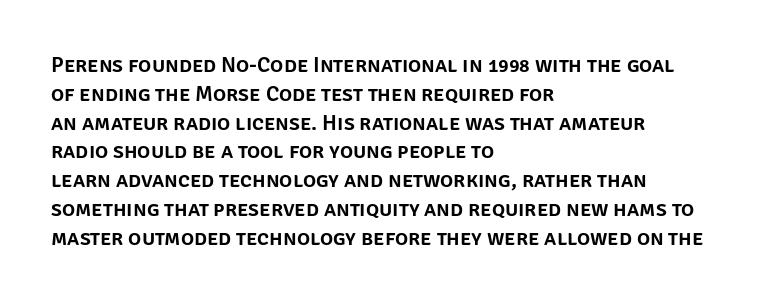
{"italic": "no", "underline": "no", "align": "left", "line_spacing": "normal", "line_spacing_ratio": 1.31, "letter_spacing": "normal", "letter_spacing_em": 0.0, "glyph_px": 22}
